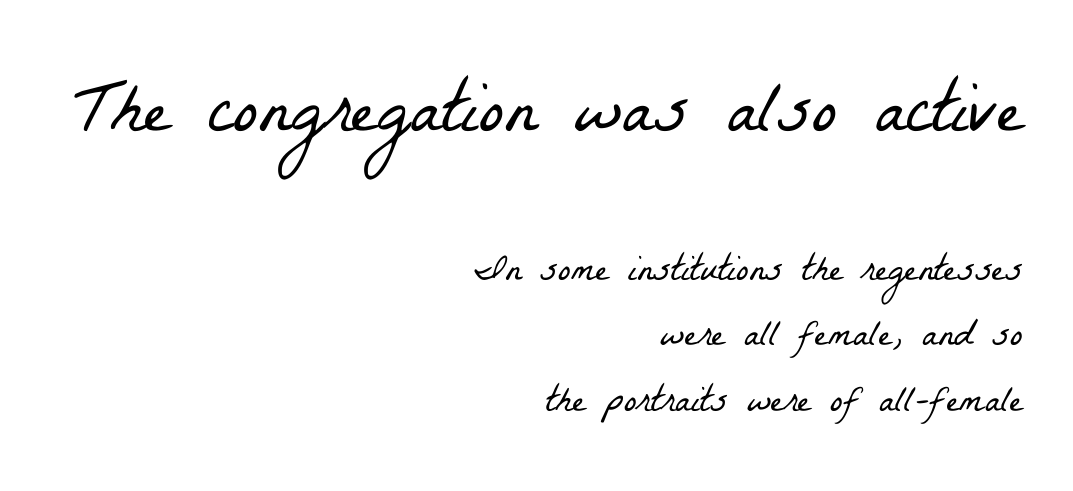
The image shows 75 px light, condensed serif type; set right-aligned, line spacing 1.72x, normal letter spacing, not underlined; the first (top) block is 1.97x larger; low stroke contrast and a medium x-height.
